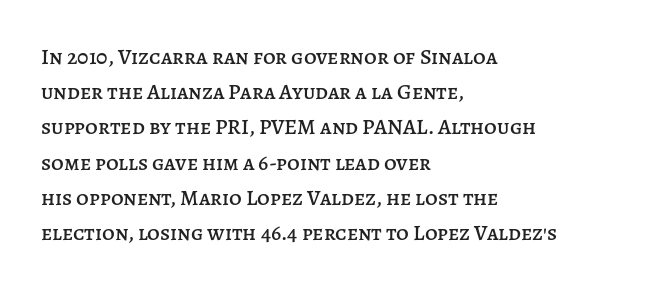
{"italic": "no", "underline": "no", "align": "left", "line_spacing": "normal", "line_spacing_ratio": 1.6, "letter_spacing": "normal", "letter_spacing_em": 0.0, "glyph_px": 22}
